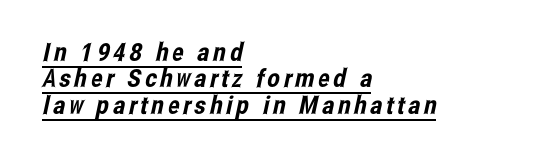
The specimen includes a rule beneath the text block's lines. Does the copy run flush right? No — it runs flush left. In terms of leading, this rendering errs on the cramped side.
